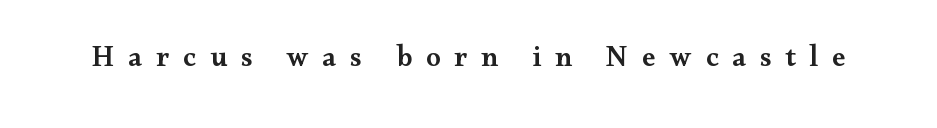
The image shows 29 px semibold, wide serif type, upright; set unusually wide letter spacing (+0.48 em), not underlined; medium stroke contrast and a small x-height.
